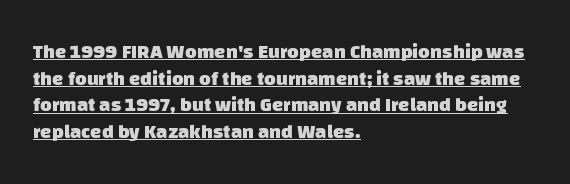
The lines in this sample share a left origin and differ only in where they stop. In terms of leading, this rendering sits right in the middle. The face used here is rendered with its standard letterfit. These characters rest on top of a visible drawn line. I'd describe the lettering as bold — thick and assertive.
